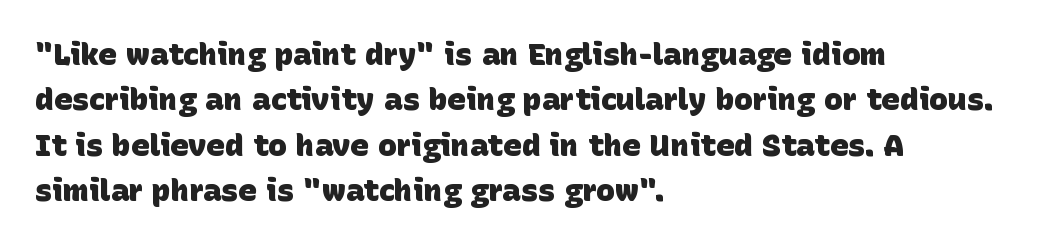
Short and long lines alike share a common starting point at left. Think of a printed novel: that variable character pitch is what you see here. In terms of leading, this rendering sits right in the middle. Heavy, bold letterforms. Typographically, this falls in the sans-serif category.
